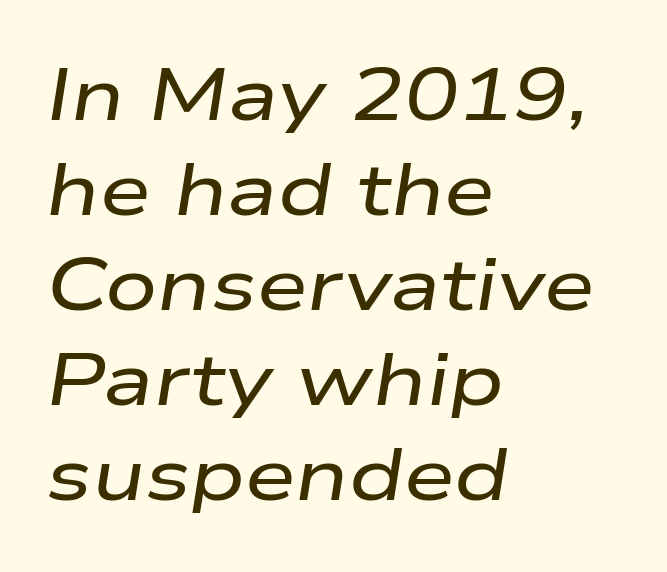
The image shows 73 px wide type, italic (leaning right); set left-aligned, normal line spacing (1.3x), normal letter spacing, not underlined; low stroke contrast and a medium x-height.
